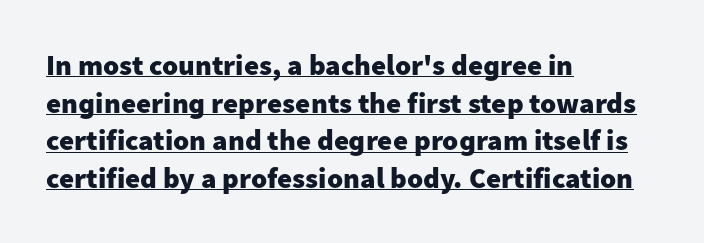
The image shows 29 px heavy sans-serif type, upright; set left-aligned, normal line spacing (1.3x), normal letter spacing, underlined; low stroke contrast and a medium x-height.
